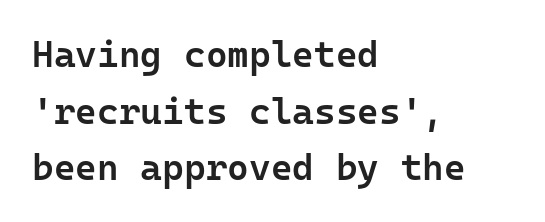
{"serif": "no", "italic": "no", "bold": "semi", "weight": "semibold", "width": "normal", "stroke_contrast": "low", "x_height": "medium", "monospaced": "yes", "underline": "no", "align": "left", "line_spacing": "normal", "line_spacing_ratio": 1.53, "letter_spacing": "normal", "letter_spacing_em": 0.0, "glyph_px": 37}
